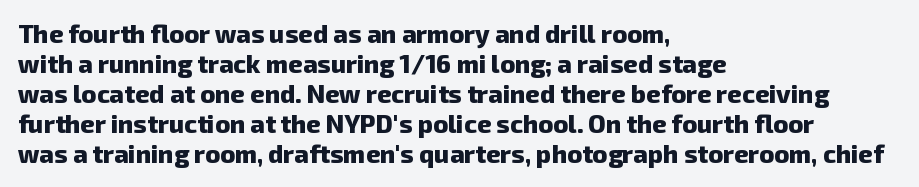
The image shows 25 px bold type; set left-aligned, line spacing 1.2x, normal letter spacing, not underlined.
